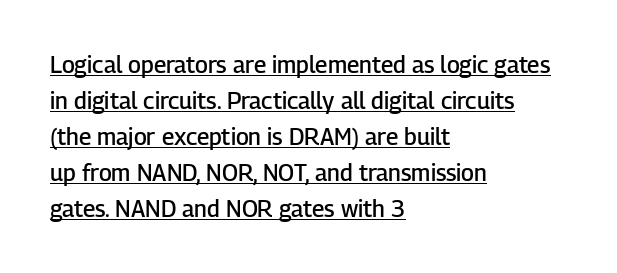
{"italic": "no", "bold": "semi", "underline": "yes", "align": "left", "line_spacing": "normal", "line_spacing_ratio": 1.56, "letter_spacing": "normal", "letter_spacing_em": 0.0, "glyph_px": 23}
